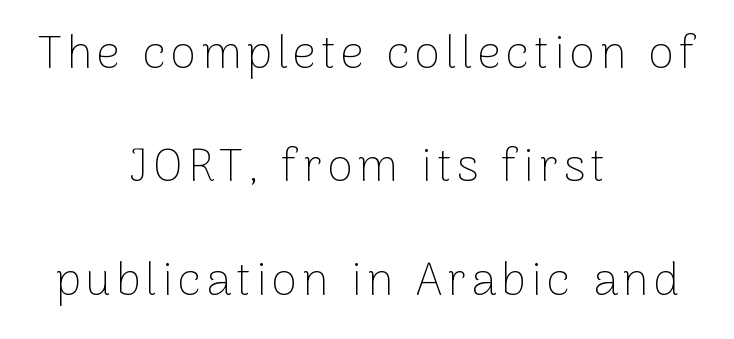
{"serif": "no", "italic": "no", "bold": "no", "weight": "thin", "width": "normal", "stroke_contrast": "low", "x_height": "medium", "monospaced": "no", "underline": "no", "align": "center", "line_spacing": "loose", "line_spacing_ratio": 2.41, "glyph_px": 47}
